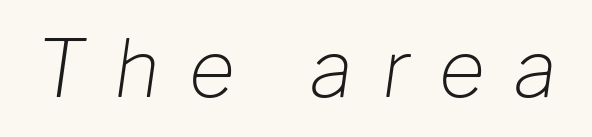
The image shows 79 px light type, italic (leaning right); set unusually wide letter spacing (+0.37 em), not underlined; low stroke contrast and a medium x-height.
